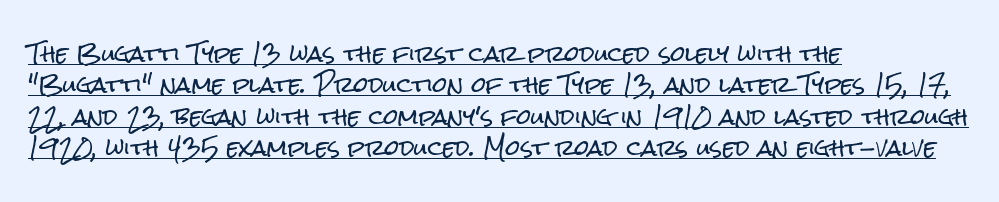
{"italic": "no", "underline": "yes", "align": "left", "line_spacing": "normal", "line_spacing_ratio": 1.5, "letter_spacing": "normal", "letter_spacing_em": 0.0, "glyph_px": 21}
